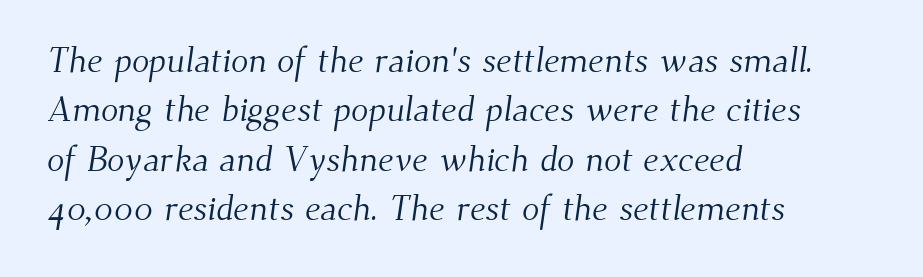
The image shows 36 px light serif type; set left-aligned, normal line spacing (1.37x), normal letter spacing, not underlined; medium stroke contrast and a small x-height.
